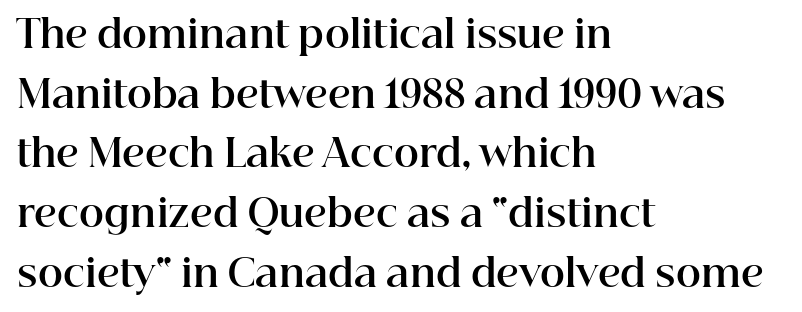
Q: Is the text bold? A: Yes.
Q: Is the text italic (slanted)? A: No, it is upright.
Q: Is the typeface a serif or a sans-serif typeface? A: Serif.
Q: Is the text underlined? A: No.
Q: How is the paragraph aligned? A: Left-aligned.
Q: Is the spacing between letters normal or unusually wide? A: Normal.
Q: Is the spacing between lines tight, normal or loose? A: Normal.
Q: Width (condensed, normal, or wide)? A: Normal.
Q: Stroke contrast? A: High.
Q: x-height? A: Medium.
Q: Monospaced? A: No.
